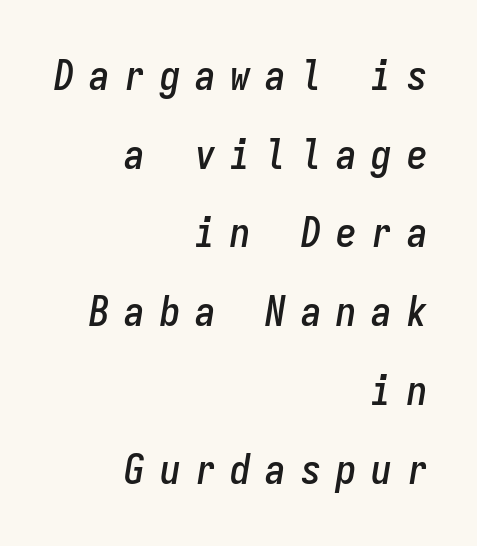
{"italic": "yes", "lean": "right", "slant_degrees": 9, "width": "condensed", "stroke_contrast": "low", "x_height": "medium", "monospaced": "yes", "underline": "no", "align": "right", "line_spacing": "loose", "line_spacing_ratio": 1.92, "letter_spacing": "wide", "letter_spacing_em": 0.36, "glyph_px": 41}
